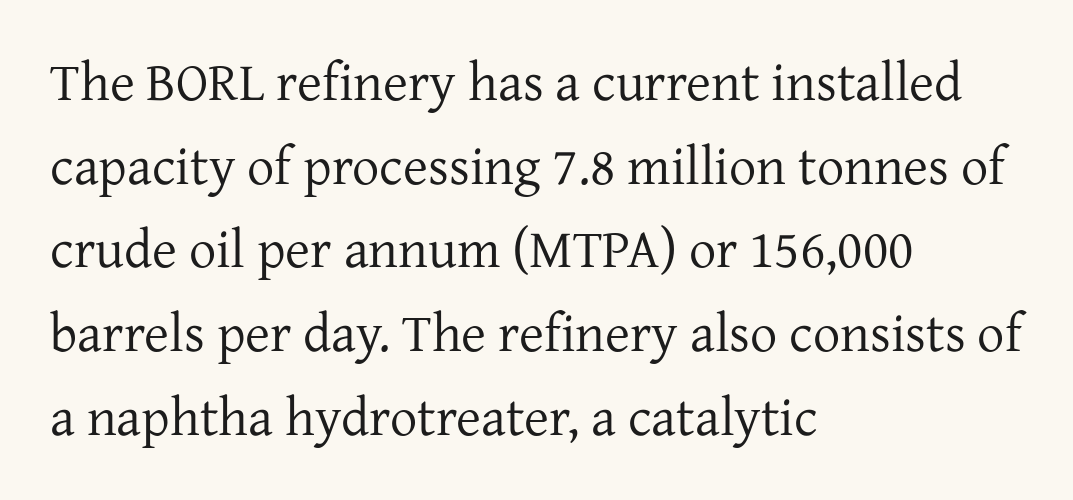
The image shows 54 px regular-weight serif type, upright; set left-aligned, normal line spacing (1.55x), normal letter spacing, not underlined; low stroke contrast and a medium x-height.
